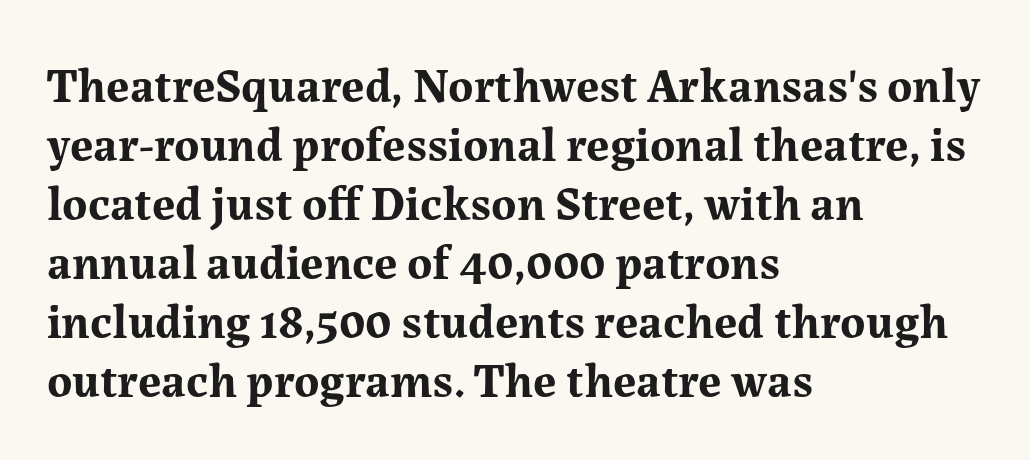
{"serif": "yes", "italic": "no", "bold": "yes", "weight": "bold", "width": "normal", "stroke_contrast": "medium", "x_height": "medium", "monospaced": "no", "underline": "no", "align": "left", "line_spacing_ratio": 1.23, "letter_spacing": "normal", "letter_spacing_em": 0.0, "glyph_px": 48}
